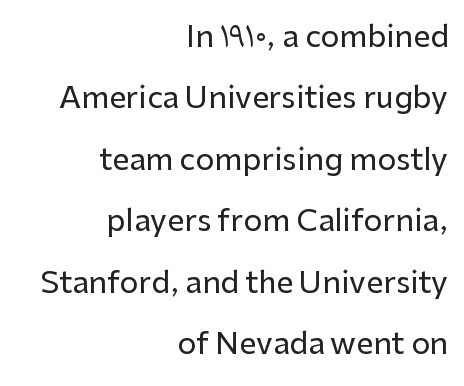
No italicization has been applied; the sample stays upright. The block of text is sparse from top to bottom, with ample space between rows. The face used here is proportionally spaced, like ordinary book or web type. Is the block centered? No — it sits flush against the right margin.
